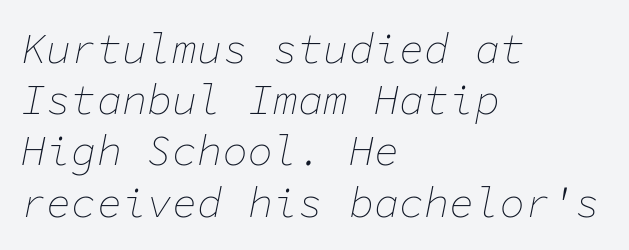
The image shows 42 px thin type, italic (leaning right), monospaced; set left-aligned, line spacing 1.22x, normal letter spacing, not underlined; low stroke contrast and a medium x-height.
